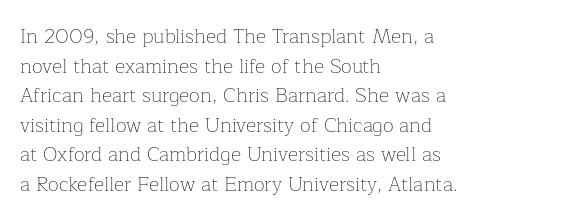
Q: Is the text bold? A: No.
Q: Is the text italic (slanted)? A: No, it is upright.
Q: Is the text underlined? A: No.
Q: How is the paragraph aligned? A: Left-aligned.
Q: Is the spacing between letters normal or unusually wide? A: Normal.
Q: Is the spacing between lines tight, normal or loose? A: Normal.
